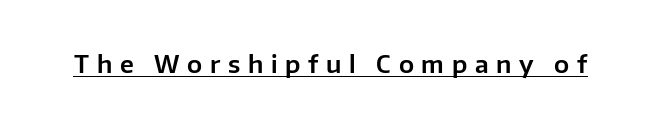
The image shows 24 px text type, upright; set unusually wide letter spacing (+0.32 em), underlined.
